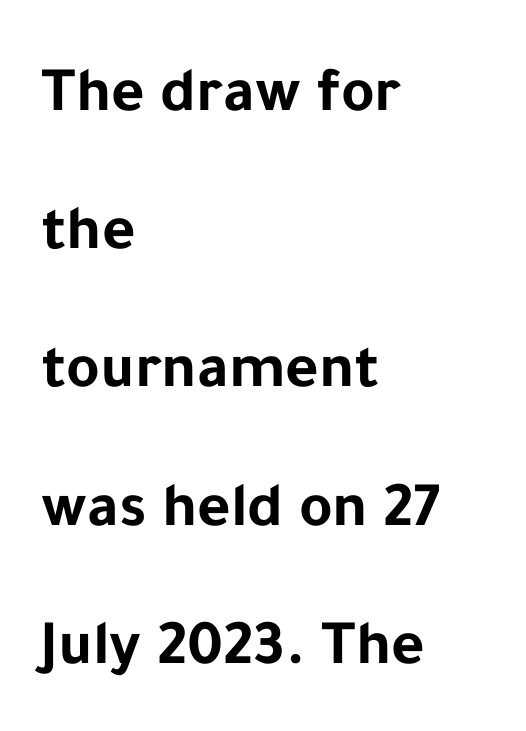
{"serif": "no", "italic": "no", "bold": "yes", "weight": "bold", "width": "normal", "stroke_contrast": "low", "x_height": "medium", "monospaced": "no", "underline": "no", "align": "left", "line_spacing": "loose", "line_spacing_ratio": 2.16, "letter_spacing": "normal", "letter_spacing_em": 0.0, "glyph_px": 64}
